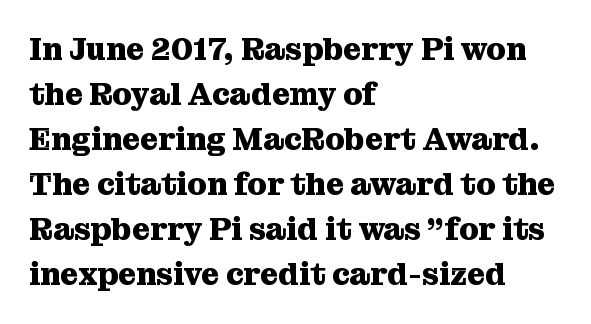
The image shows 31 px heavy serif type, upright; set left-aligned, normal line spacing (1.45x), normal letter spacing, not underlined; medium stroke contrast and a medium x-height.
